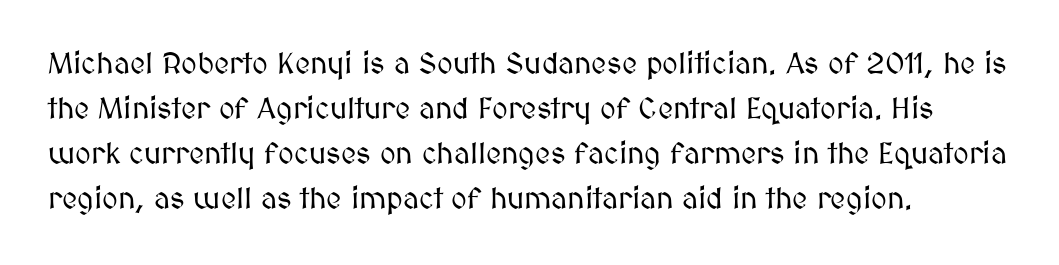
The image shows 30 px text type, upright; set left-aligned, normal line spacing (1.5x), normal letter spacing, not underlined; medium stroke contrast and a medium x-height.
